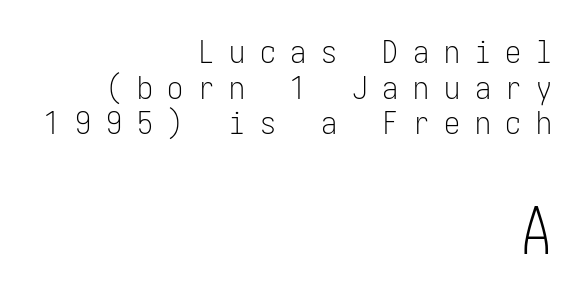
{"serif": "no", "italic": "no", "bold": "no", "weight": "light", "width": "condensed", "stroke_contrast": "low", "x_height": "medium", "underline": "no", "align": "right", "line_spacing": "tight", "line_spacing_ratio": 1.11, "letter_spacing": "wide", "letter_spacing_em": 0.46, "larger_block": "second", "size_ratio": 2.03, "glyph_px": 65}
